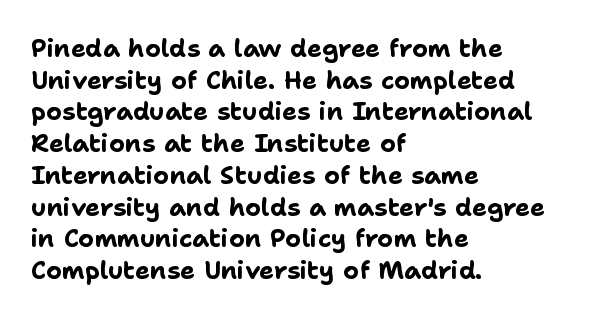
Short and long lines alike share a common starting point at left. The vertical gap from one line to the next is medium. Does the lettering tilt? It doesn't — this is upright. Underline: absent. The tracking reads as untouched default to a designer's eye. Chunky letters — that's bold for sure.
